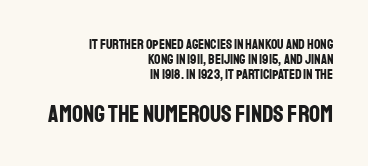
The image shows 24 px bold type, upright; set right-aligned, tight line spacing (1.07x), normal letter spacing, not underlined; the second (bottom) block is 1.71x larger.
